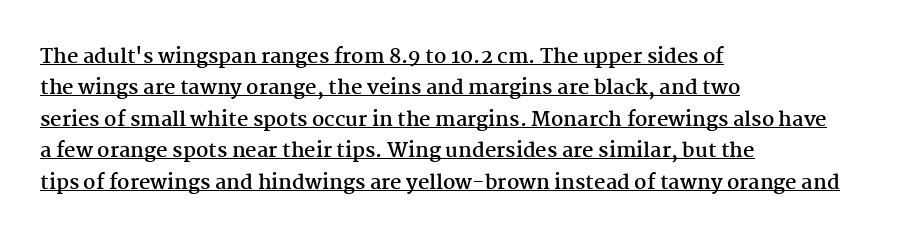
The image shows 20 px bold type, upright; set left-aligned, normal line spacing (1.57x), normal letter spacing, underlined.
